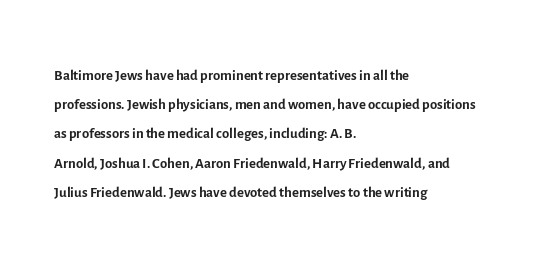
{"italic": "no", "bold": "no", "underline": "no", "align": "left", "line_spacing": "normal", "line_spacing_ratio": 1.39, "letter_spacing": "normal", "letter_spacing_em": 0.0, "glyph_px": 21}
